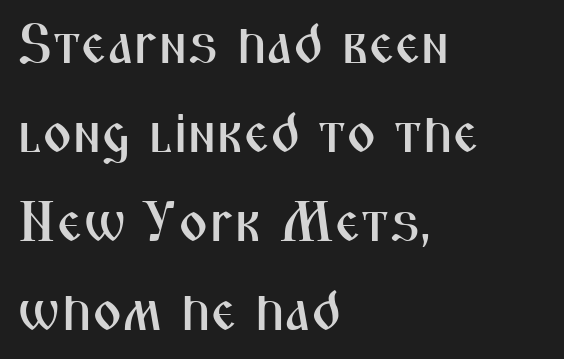
The image shows 57 px condensed sans-serif type, upright; set left-aligned, normal line spacing (1.56x), normal letter spacing, not underlined; medium stroke contrast and a medium x-height.
